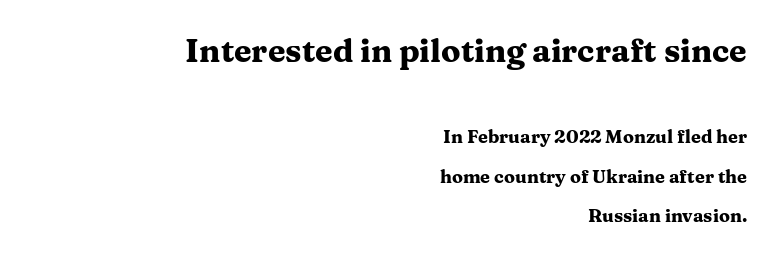
Q: Is the text bold? A: Yes.
Q: Is the text italic (slanted)? A: No, it is upright.
Q: Is the typeface a serif or a sans-serif typeface? A: Serif.
Q: Is the text underlined? A: No.
Q: How is the paragraph aligned? A: Right-aligned.
Q: Is the spacing between letters normal or unusually wide? A: Normal.
Q: Is the spacing between lines tight, normal or loose? A: Loose.
Q: Which block of text is set in a larger size, the first (top) or the second (bottom)? A: The first (top) one.
Q: Width (condensed, normal, or wide)? A: Wide.
Q: Stroke contrast? A: Medium.
Q: x-height? A: Medium.
Q: Monospaced? A: No.
